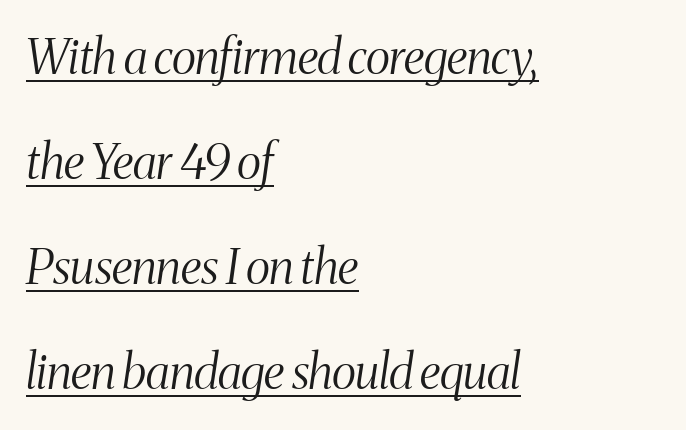
{"serif": "yes", "italic": "yes", "lean": "right", "slant_degrees": 8, "bold": "no", "weight": "light", "width": "condensed", "stroke_contrast": "medium", "x_height": "medium", "monospaced": "no", "underline": "yes", "align": "left", "line_spacing": "loose", "line_spacing_ratio": 2.19, "letter_spacing": "normal", "letter_spacing_em": 0.0, "glyph_px": 48}
